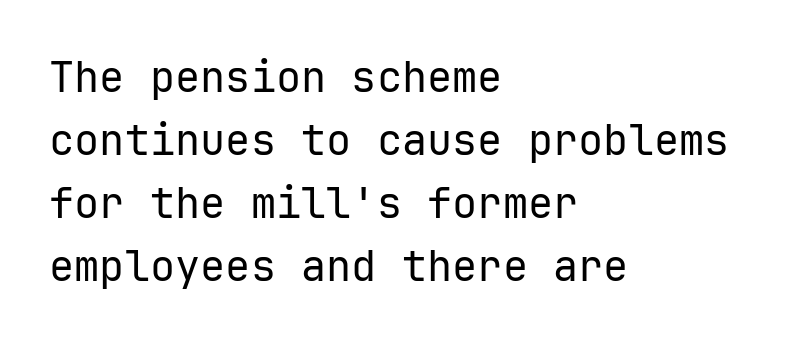
Q: Is the text bold? A: No.
Q: Is the text italic (slanted)? A: No, it is upright.
Q: Is the typeface a serif or a sans-serif typeface? A: Sans-serif.
Q: Is the text underlined? A: No.
Q: How is the paragraph aligned? A: Left-aligned.
Q: Is the spacing between letters normal or unusually wide? A: Normal.
Q: Is the spacing between lines tight, normal or loose? A: Normal.
Q: Width (condensed, normal, or wide)? A: Normal.
Q: Stroke contrast? A: Low.
Q: x-height? A: Medium.
